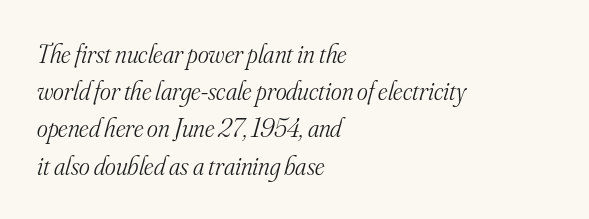
{"italic": "yes", "lean": "right", "slant_degrees": 16, "bold": "no", "underline": "no", "align": "left", "line_spacing": "normal", "line_spacing_ratio": 1.43, "letter_spacing": "normal", "letter_spacing_em": 0.0, "glyph_px": 26}
